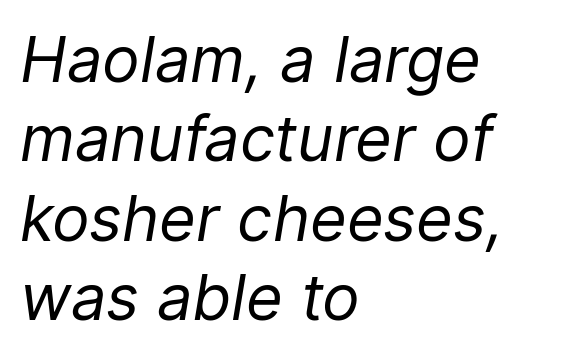
How would I describe the line gaps? Plain and ordinary. How are the letters spaced? Ordinarily, with no added tracking. The lettering tilts uniformly, giving the passage an italic look. Character widths vary here, with narrow letters taking less room than wide ones.
